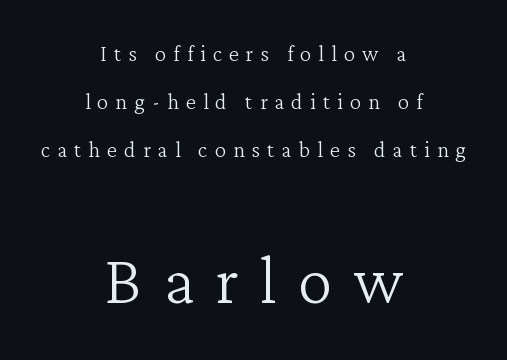
Q: Is the text bold? A: No.
Q: Is the text italic (slanted)? A: No, it is upright.
Q: Is the typeface a serif or a sans-serif typeface? A: Serif.
Q: Is the text underlined? A: No.
Q: How is the paragraph aligned? A: Centered.
Q: Is the spacing between letters normal or unusually wide? A: Unusually wide.
Q: Is the spacing between lines tight, normal or loose? A: Loose.
Q: Which block of text is set in a larger size, the first (top) or the second (bottom)? A: The second (bottom) one.
Q: Width (condensed, normal, or wide)? A: Normal.
Q: Stroke contrast? A: Low.
Q: x-height? A: Medium.
Q: Monospaced? A: No.
